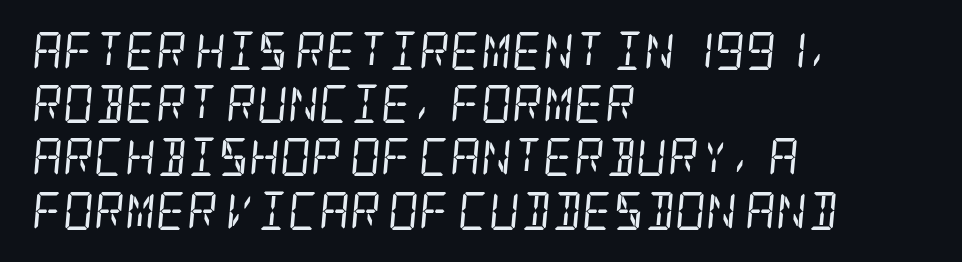
Students, note that the glyphs here touch the page at normal intervals. The ragged edge is on the right, which tells us the setting is flush left. The typesetting does not lean heavy: it is not bold. Notice how the stems are inclined rather than vertical — that's the hallmark of italics.
